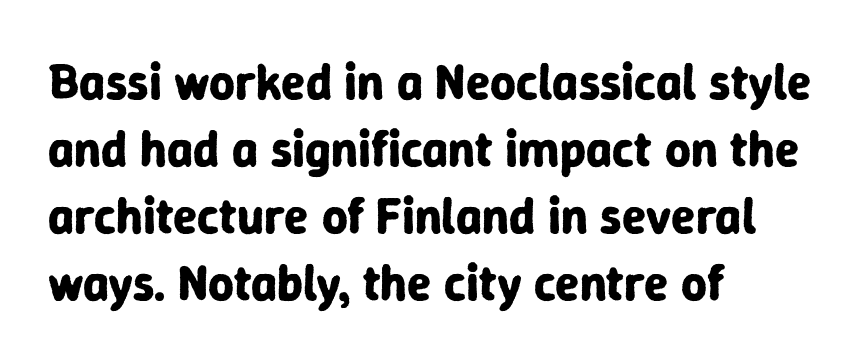
Q: Is the text bold? A: Yes.
Q: Is the text italic (slanted)? A: No, it is upright.
Q: Is the typeface a serif or a sans-serif typeface? A: Sans-serif.
Q: Is the text underlined? A: No.
Q: How is the paragraph aligned? A: Left-aligned.
Q: Is the spacing between letters normal or unusually wide? A: Normal.
Q: Is the spacing between lines tight, normal or loose? A: Normal.
Q: Width (condensed, normal, or wide)? A: Normal.
Q: Stroke contrast? A: Low.
Q: x-height? A: Medium.
Q: Monospaced? A: No.
